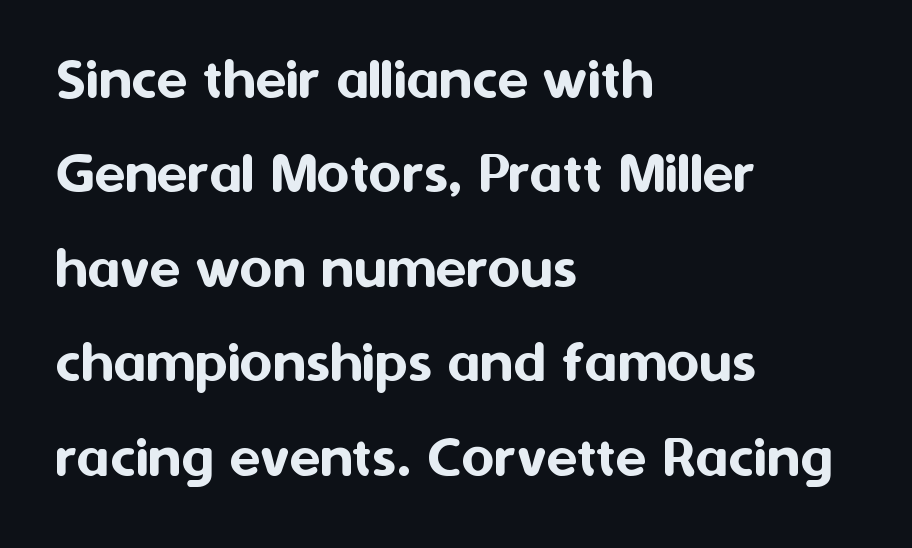
{"serif": "no", "italic": "no", "width": "normal", "stroke_contrast": "medium", "x_height": "medium", "monospaced": "no", "underline": "no", "align": "left", "line_spacing": "normal", "line_spacing_ratio": 1.5, "letter_spacing": "normal", "letter_spacing_em": 0.0, "glyph_px": 63}
